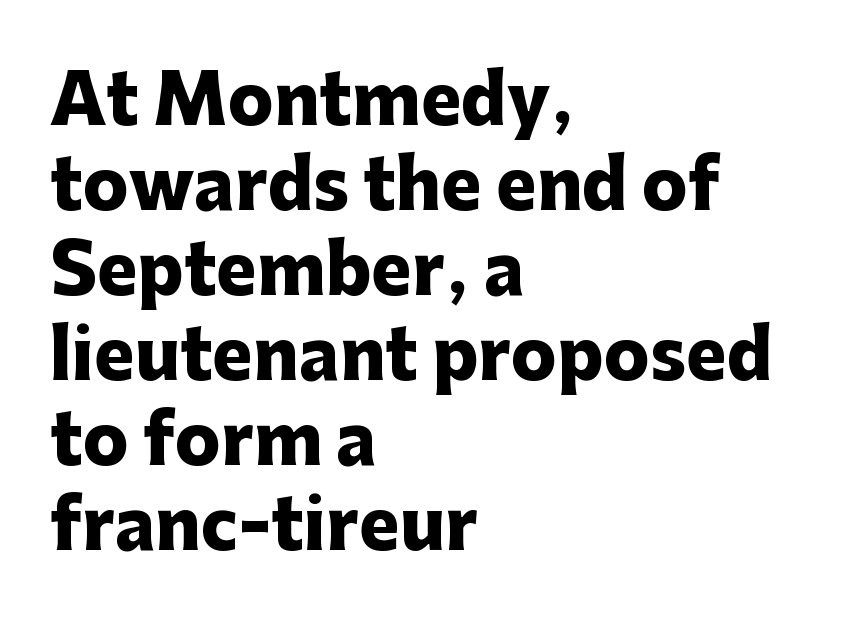
Q: Is the text bold? A: Yes.
Q: Is the text italic (slanted)? A: No, it is upright.
Q: Is the typeface a serif or a sans-serif typeface? A: Sans-serif.
Q: Is the text underlined? A: No.
Q: How is the paragraph aligned? A: Left-aligned.
Q: Is the spacing between letters normal or unusually wide? A: Normal.
Q: Is the spacing between lines tight, normal or loose? A: Normal.
Q: Width (condensed, normal, or wide)? A: Normal.
Q: Stroke contrast? A: Low.
Q: x-height? A: Medium.
Q: Monospaced? A: No.
